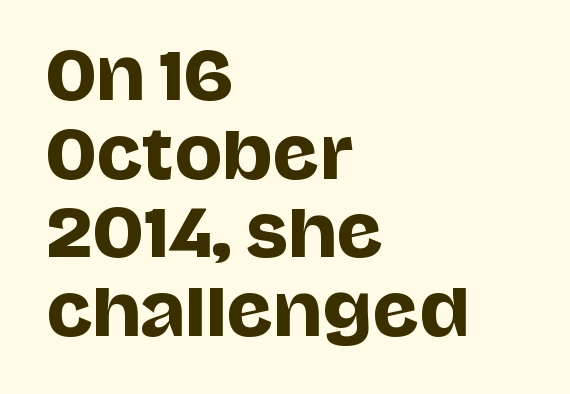
A student would call this left alignment; a typographer would say flush left, rag right. Each letter keeps its own natural width here, so spacing adapts to shape. No word sits above an underline. Type style note: lacks serifs. Nothing unusual about the tracking: characters are spaced as the font intends.
